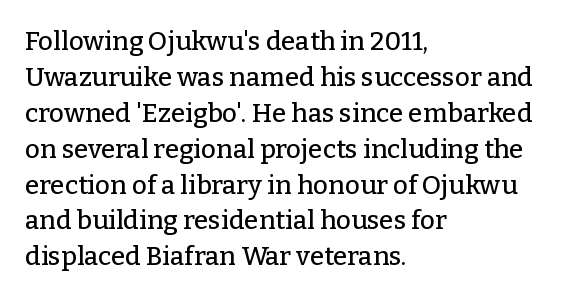
The image shows 26 px text type, upright; set left-aligned, normal line spacing (1.38x), normal letter spacing, not underlined.
